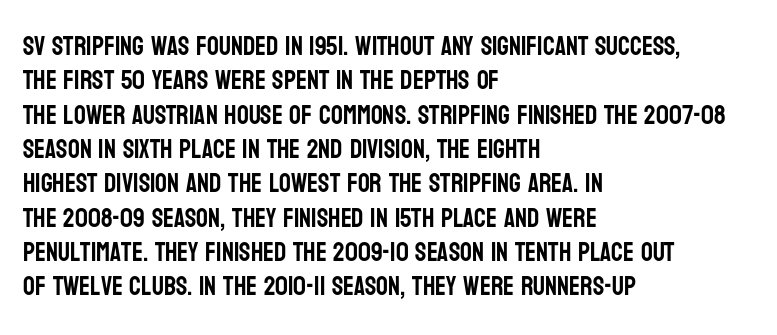
Here the glyphs are tracked normally, forming tight word shapes. Notice how the passage keeps a crisp vertical edge on the left only. A normal amount of white space separates one row of letters from the next. The string is rendered with underlining switched off.
